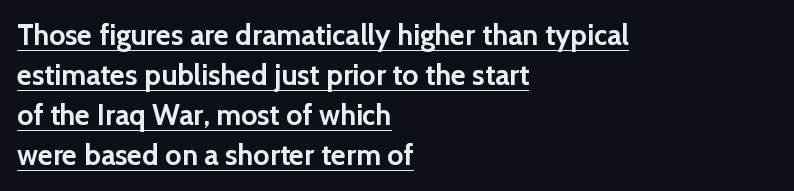
The horizontal fit of the characters is conventional and even. Every letter is thick-stroked: bold, no question. This sample has the flowing, uneven cadence of proportional lettering. Quick note: underline on. It's the straight-up-and-down kind of type. The block of text has a typical density, with ordinary space between rows.
